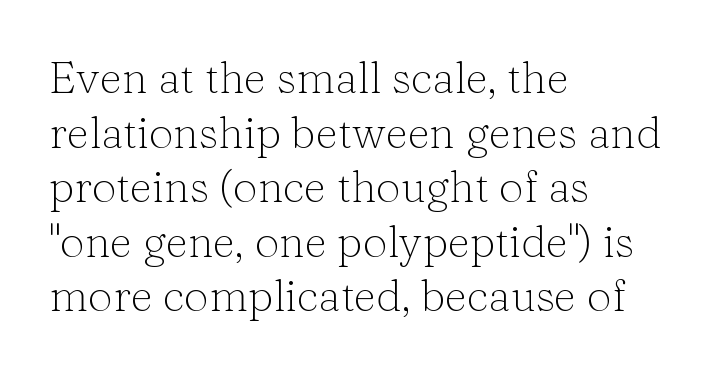
The image shows 44 px light serif type, upright; set left-aligned, line spacing 1.24x, normal letter spacing, not underlined; low stroke contrast and a medium x-height.
